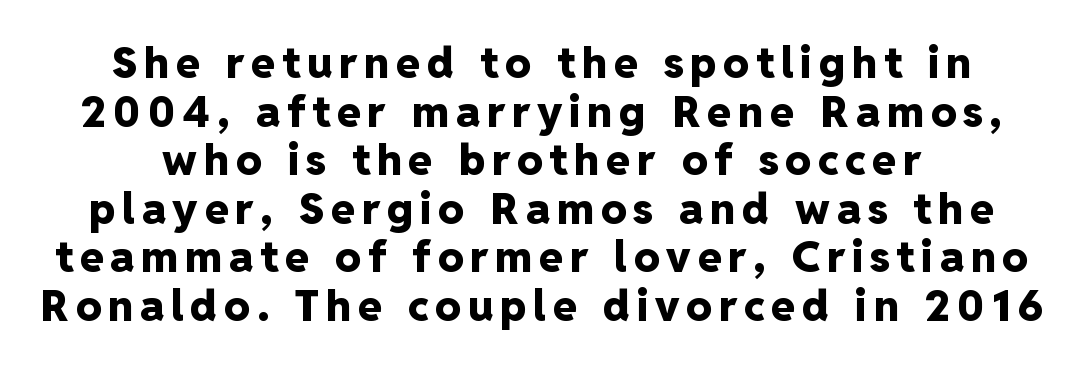
Does the type have serifs? No, each stem ends abruptly. Both edges are ragged and mirror each other, which tells us the setting is centered. This block would grow much taller if given ordinary leading; it's compressed now. The specimen omits any rule beneath the text block's lines. Ordinary non-slanted type is in use.
